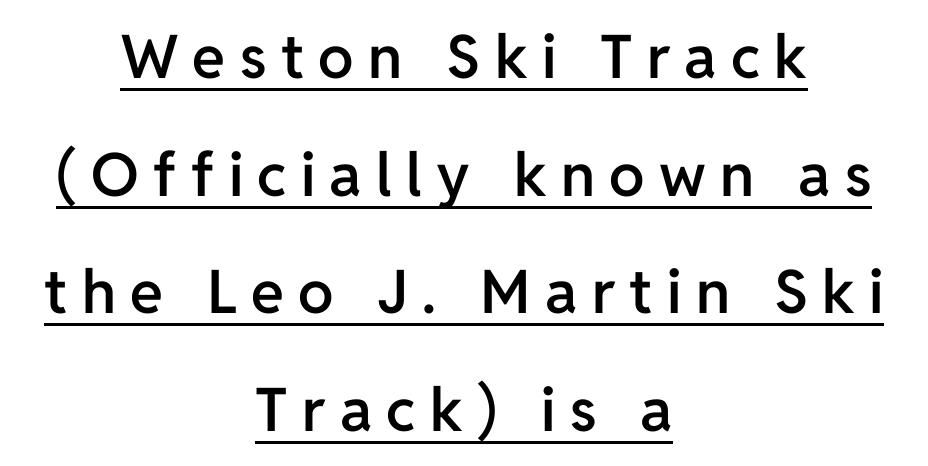
{"serif": "no", "italic": "no", "bold": "semi", "weight": "semibold", "width": "normal", "stroke_contrast": "low", "x_height": "medium", "monospaced": "no", "underline": "yes", "align": "center", "line_spacing": "loose", "line_spacing_ratio": 1.96, "letter_spacing": "wide", "letter_spacing_em": 0.24, "glyph_px": 60}
